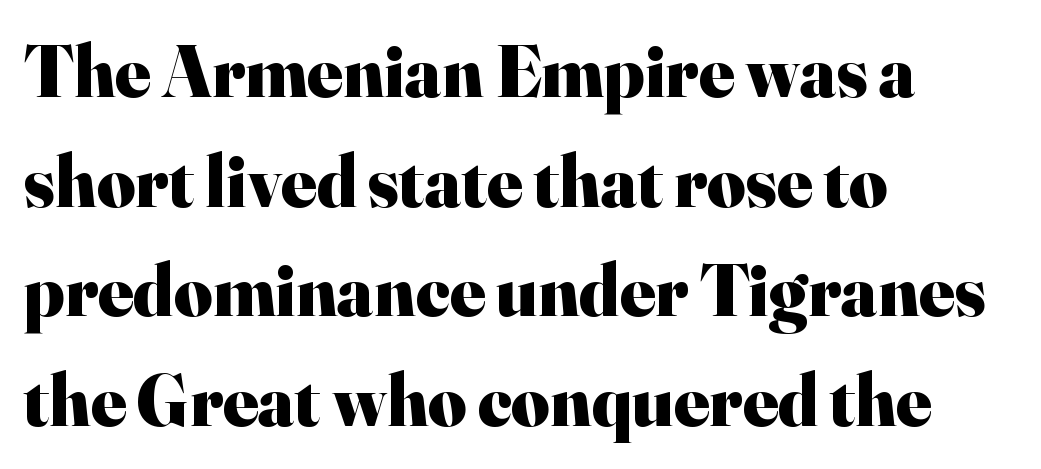
Q: Is the text bold? A: Yes.
Q: Is the text italic (slanted)? A: No, it is upright.
Q: Is the typeface a serif or a sans-serif typeface? A: Serif.
Q: Is the text underlined? A: No.
Q: How is the paragraph aligned? A: Left-aligned.
Q: Is the spacing between letters normal or unusually wide? A: Normal.
Q: Is the spacing between lines tight, normal or loose? A: Normal.
Q: Width (condensed, normal, or wide)? A: Normal.
Q: Stroke contrast? A: High.
Q: x-height? A: Small.
Q: Monospaced? A: No.
